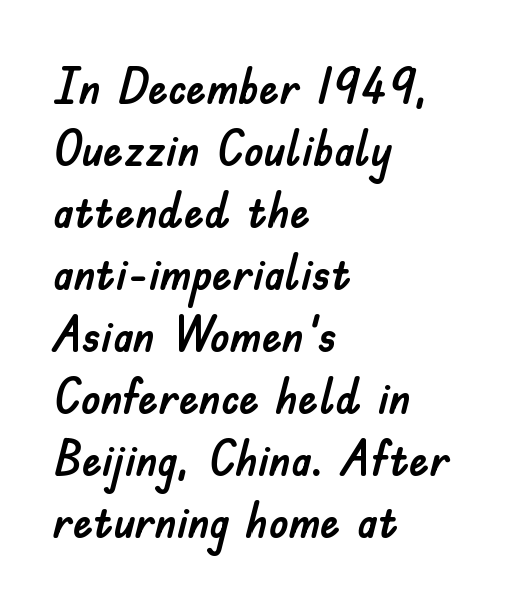
The passage shown has conventional tracking throughout. Left-aligned paragraph, ragged on the right. Is this a fixed-width face? No — the glyphs have proportional, varying widths. Grotesque or geometric, the face here clearly has no serifs. Letters rest on an invisible, unmarked baseline.
